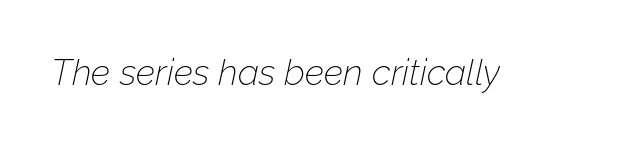
Q: Is the text bold? A: No.
Q: Is the text italic (slanted)? A: Yes, it leans right by about 12 degrees.
Q: Is the text underlined? A: No.
Q: Is the spacing between letters normal or unusually wide? A: Normal.
Q: Width (condensed, normal, or wide)? A: Normal.
Q: Stroke contrast? A: Low.
Q: x-height? A: Medium.
Q: Monospaced? A: No.
